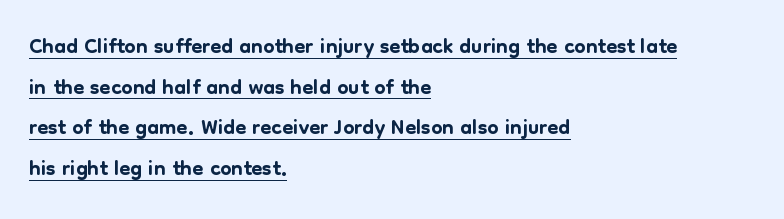
{"serif": "no", "italic": "no", "width": "normal", "stroke_contrast": "low", "x_height": "medium", "monospaced": "no", "underline": "yes", "align": "left", "line_spacing": "normal", "line_spacing_ratio": 1.27, "letter_spacing": "normal", "letter_spacing_em": 0.0, "glyph_px": 32}
